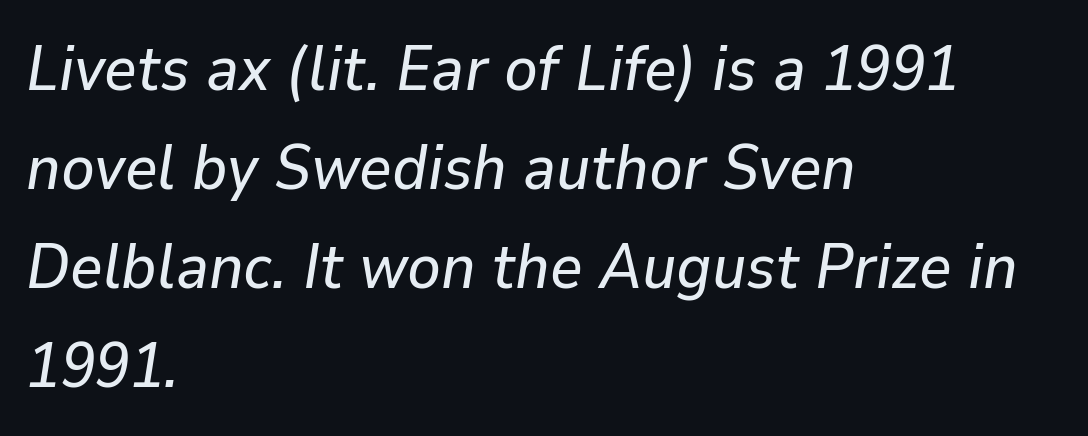
{"italic": "yes", "lean": "right", "slant_degrees": 9, "width": "normal", "stroke_contrast": "low", "x_height": "medium", "monospaced": "no", "underline": "no", "align": "left", "line_spacing": "normal", "line_spacing_ratio": 1.57, "letter_spacing": "normal", "letter_spacing_em": 0.0, "glyph_px": 63}
